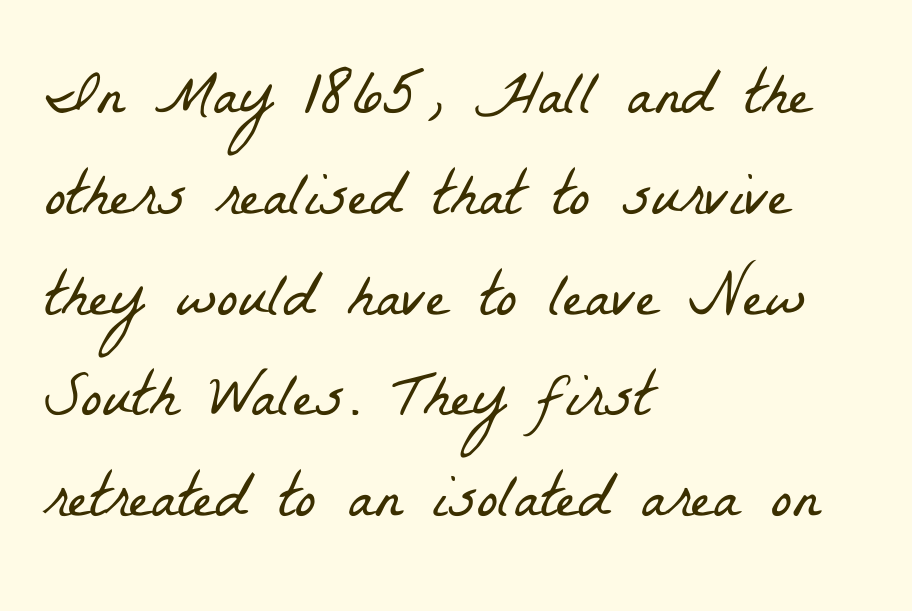
Q: Is the text bold? A: No.
Q: Is the typeface a serif or a sans-serif typeface? A: Serif.
Q: Is the text underlined? A: No.
Q: How is the paragraph aligned? A: Left-aligned.
Q: Is the spacing between letters normal or unusually wide? A: Normal.
Q: Is the spacing between lines tight, normal or loose? A: Normal.
Q: Width (condensed, normal, or wide)? A: Condensed.
Q: Stroke contrast? A: Low.
Q: x-height? A: Medium.
Q: Monospaced? A: No.
